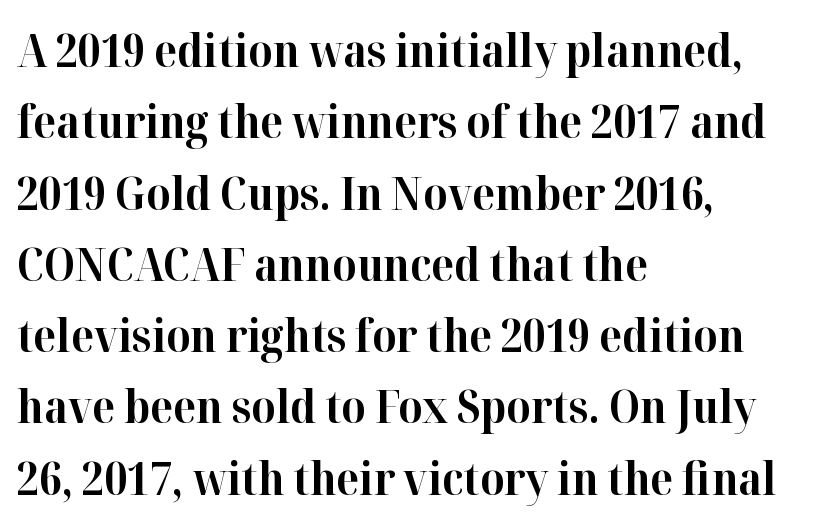
Q: Is the text bold? A: Yes.
Q: Is the text italic (slanted)? A: No, it is upright.
Q: Is the typeface a serif or a sans-serif typeface? A: Serif.
Q: Is the text underlined? A: No.
Q: How is the paragraph aligned? A: Left-aligned.
Q: Is the spacing between letters normal or unusually wide? A: Normal.
Q: Is the spacing between lines tight, normal or loose? A: Normal.
Q: Width (condensed, normal, or wide)? A: Normal.
Q: Stroke contrast? A: High.
Q: x-height? A: Medium.
Q: Monospaced? A: No.
